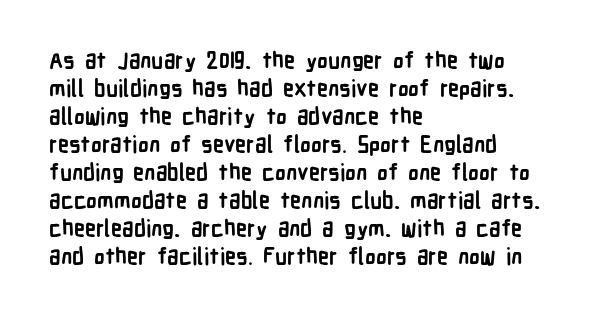
The image shows 22 px bold type, upright; set left-aligned, normal line spacing (1.27x), normal letter spacing, not underlined.
